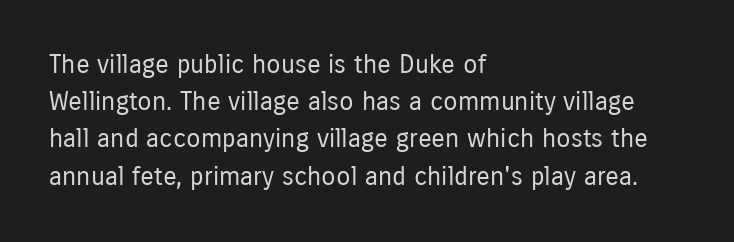
{"italic": "no", "bold": "no", "underline": "no", "align": "left", "line_spacing": "normal", "line_spacing_ratio": 1.43, "letter_spacing": "normal", "letter_spacing_em": 0.0, "glyph_px": 26}
